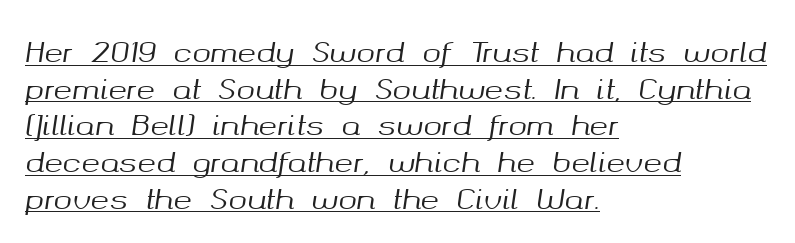
The image shows 28 px text type, italic (leaning right); set left-aligned, normal line spacing (1.31x), normal letter spacing, underlined; medium stroke contrast and a medium x-height.
